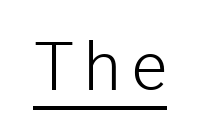
Upright lettering throughout. A typesetter would label this face a sans. Weight class: somewhere from thin through regular. Looks like someone drew a line under every word here.
